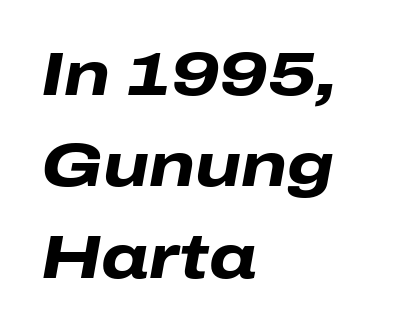
Q: Is the text bold? A: Yes.
Q: Is the text italic (slanted)? A: Yes, it leans right by about 10 degrees.
Q: Is the text underlined? A: No.
Q: How is the paragraph aligned? A: Left-aligned.
Q: Is the spacing between letters normal or unusually wide? A: Normal.
Q: Is the spacing between lines tight, normal or loose? A: Normal.
Q: Width (condensed, normal, or wide)? A: Wide.
Q: Stroke contrast? A: Low.
Q: x-height? A: Medium.
Q: Monospaced? A: No.
